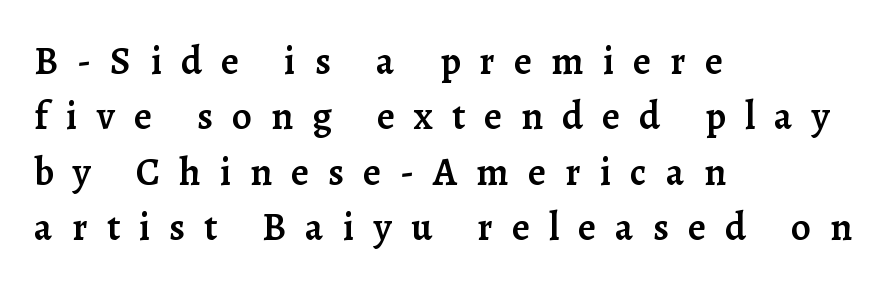
This rendering employs a face with finishing strokes, i.e., a serif. The characters look somewhat weighty, a semibold short of true bold. A typesetter would call this proportional, since set widths differ per character. The ragged edge is on the right, which tells us the setting is flush left. The designer left line spacing at the default.
